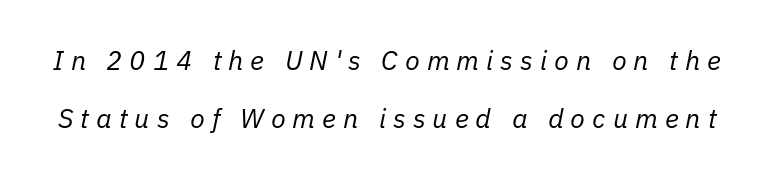
Weight: in the light-to-regular range. Bare-footed words on every line. Emphasis-style slanted type is in use. The block of text is sparse from top to bottom, with ample space between rows. Short note: letters widely spaced.
